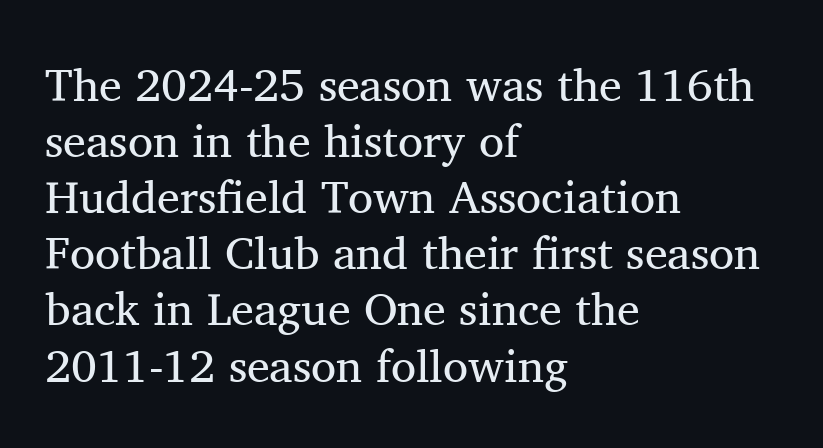
Q: Is the text bold? A: No.
Q: Is the text italic (slanted)? A: No, it is upright.
Q: Is the typeface a serif or a sans-serif typeface? A: Serif.
Q: Is the text underlined? A: No.
Q: How is the paragraph aligned? A: Left-aligned.
Q: Is the spacing between letters normal or unusually wide? A: Normal.
Q: Width (condensed, normal, or wide)? A: Normal.
Q: Stroke contrast? A: Medium.
Q: x-height? A: Medium.
Q: Monospaced? A: No.
